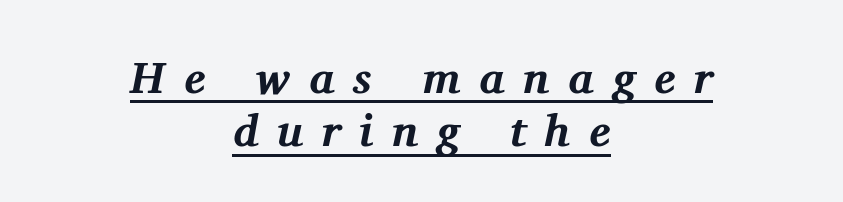
The image shows 45 px bold serif type, italic (leaning right); set centered, line spacing 1.18x, unusually wide letter spacing (+0.42 em), underlined; medium stroke contrast and a medium x-height.
